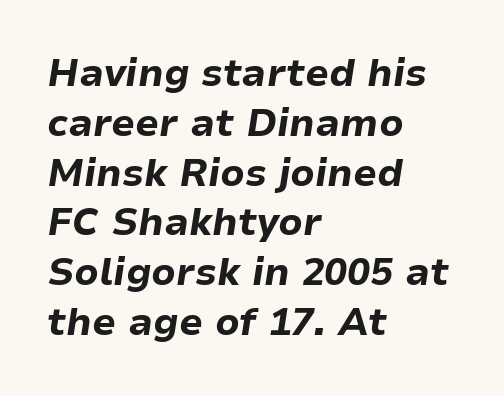
Q: Is the text bold? A: Yes.
Q: Is the text italic (slanted)? A: Yes, it leans right by about 9 degrees.
Q: Is the text underlined? A: No.
Q: How is the paragraph aligned? A: Left-aligned.
Q: Is the spacing between letters normal or unusually wide? A: Normal.
Q: Is the spacing between lines tight, normal or loose? A: Normal.
Q: Width (condensed, normal, or wide)? A: Normal.
Q: Stroke contrast? A: Low.
Q: x-height? A: Medium.
Q: Monospaced? A: No.
